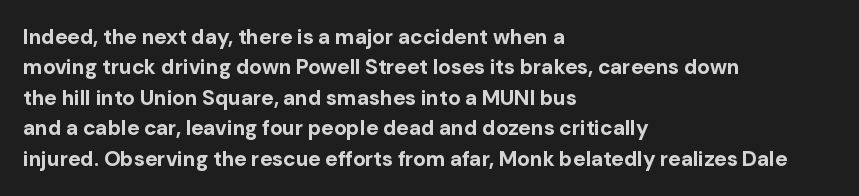
The image shows 21 px bold type, upright; set left-aligned, normal line spacing (1.45x), normal letter spacing, not underlined.
